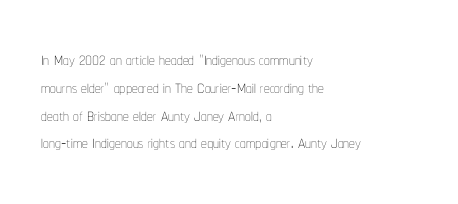
Italic: no, the glyphs are upright roman. Typeset ragged right — the left edge is the straight one. The gaps between neighbouring characters are ordinary and unremarkable. No letter is thick-stroked: the sample isn't bold. Lines of text with bare space underneath.
